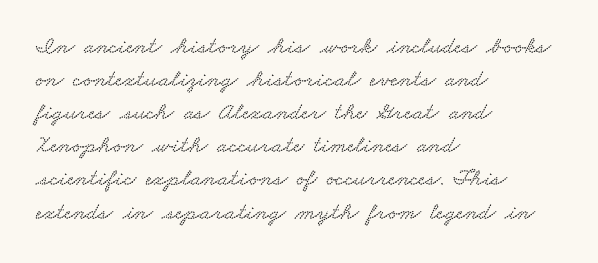
{"underline": "no", "align": "left", "line_spacing": "normal", "line_spacing_ratio": 1.38, "letter_spacing": "normal", "letter_spacing_em": 0.0, "glyph_px": 24}
